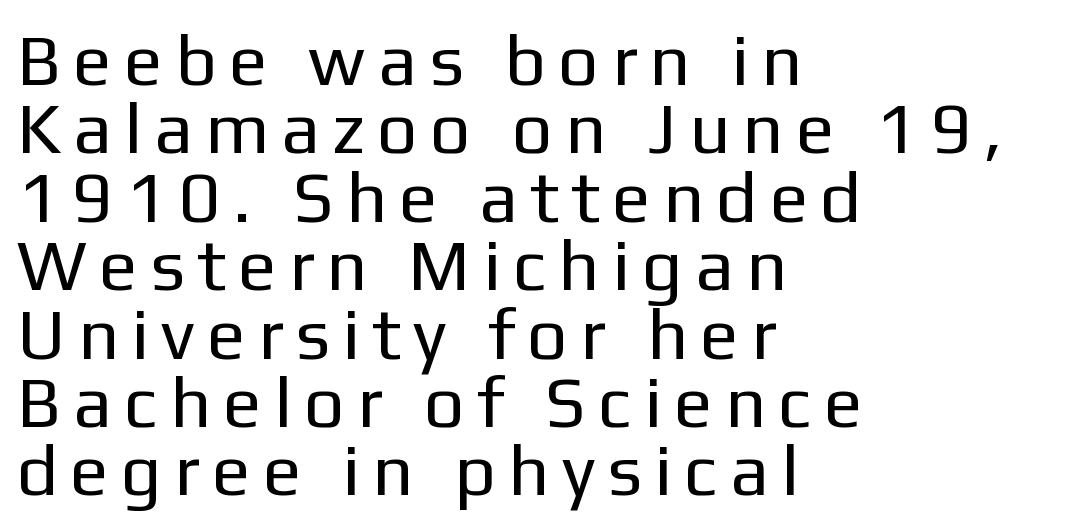
Q: Is the text bold? A: No.
Q: Is the text italic (slanted)? A: No, it is upright.
Q: Is the typeface a serif or a sans-serif typeface? A: Sans-serif.
Q: Is the text underlined? A: No.
Q: How is the paragraph aligned? A: Left-aligned.
Q: Is the spacing between lines tight, normal or loose? A: Tight.
Q: Width (condensed, normal, or wide)? A: Normal.
Q: Stroke contrast? A: Low.
Q: x-height? A: Medium.
Q: Monospaced? A: No.
